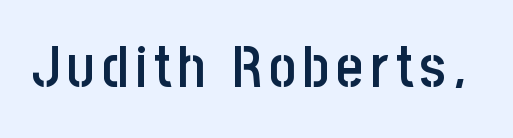
{"serif": "no", "italic": "no", "bold": "semi", "weight": "semibold", "width": "condensed", "stroke_contrast": "low", "x_height": "large", "monospaced": "no", "underline": "no", "glyph_px": 58}
